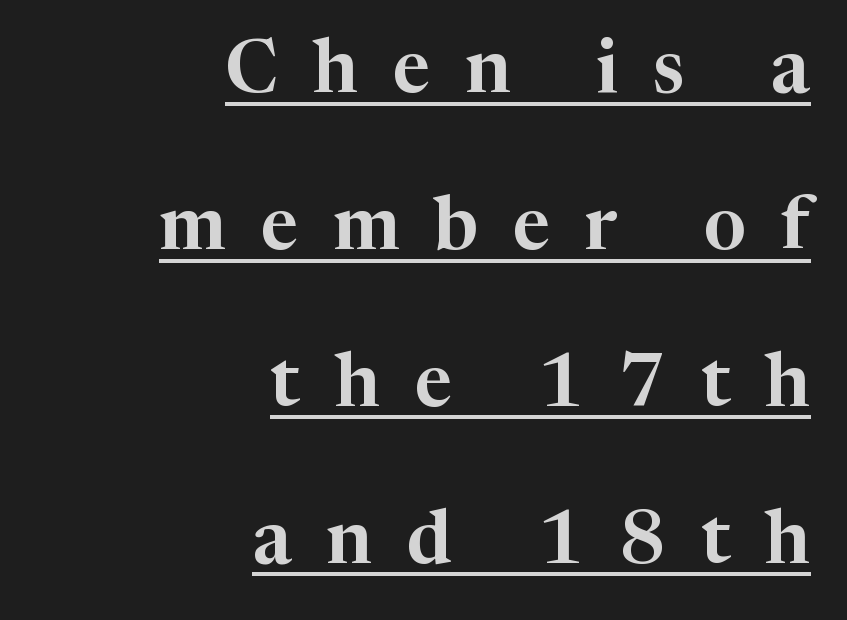
{"serif": "yes", "italic": "no", "width": "normal", "stroke_contrast": "high", "x_height": "medium", "monospaced": "no", "underline": "yes", "align": "right", "line_spacing": "loose", "line_spacing_ratio": 2.12, "letter_spacing": "wide", "letter_spacing_em": 0.47, "glyph_px": 74}
